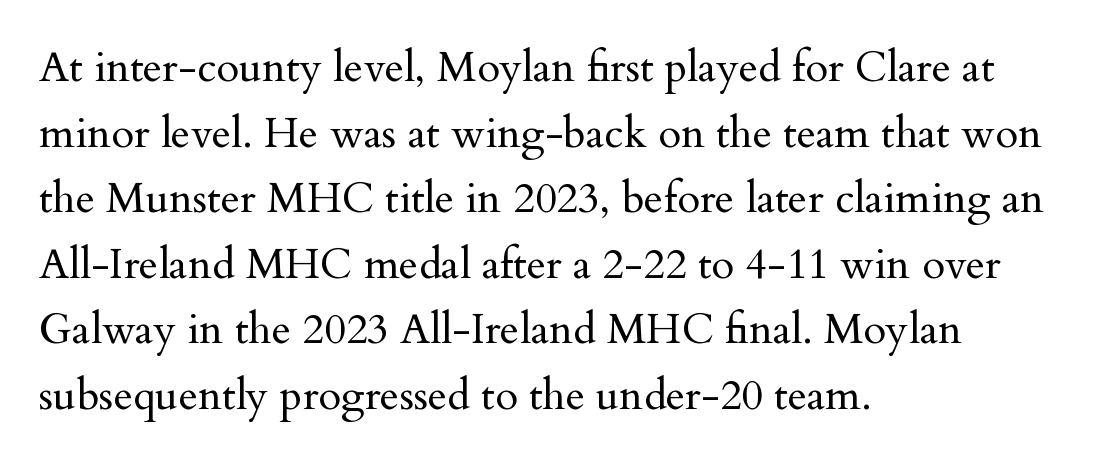
{"serif": "yes", "italic": "no", "bold": "no", "weight": "regular", "width": "normal", "stroke_contrast": "medium", "x_height": "small", "monospaced": "no", "underline": "no", "align": "left", "line_spacing": "normal", "line_spacing_ratio": 1.56, "letter_spacing": "normal", "letter_spacing_em": 0.0, "glyph_px": 42}
